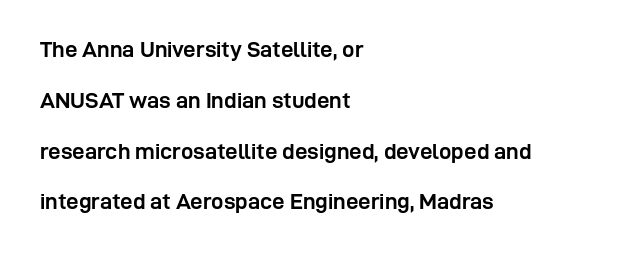
A bare baseline throughout the passage. Every row of glyphs begins at an identical x-position on the left. Students, this is bold: see how much ink each stroke carries. Observe the ordinary spacing: letters are neighbours, not strangers. Tall strokes in this sample are plumb rather than angled.
